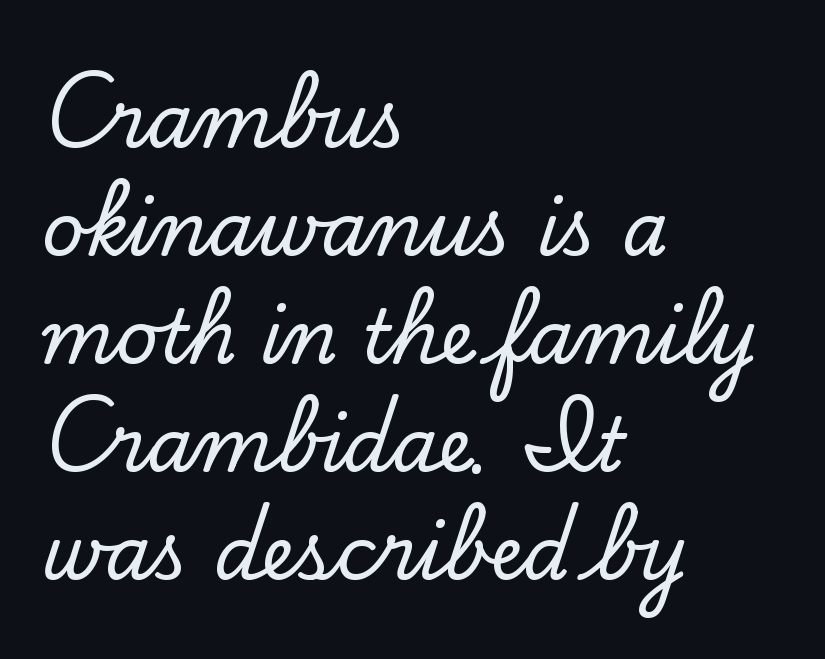
The image shows 74 px serif type; set left-aligned, normal line spacing (1.46x), normal letter spacing, not underlined; low stroke contrast and a small x-height.
